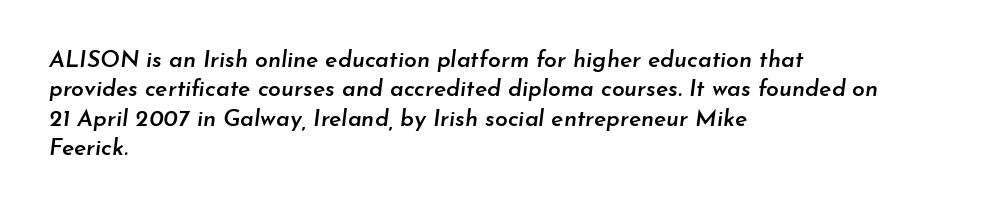
Q: Is the text bold? A: Semi-bold.
Q: Is the text italic (slanted)? A: Yes, it leans right by about 7 degrees.
Q: Is the text underlined? A: No.
Q: How is the paragraph aligned? A: Left-aligned.
Q: Is the spacing between letters normal or unusually wide? A: Normal.
Q: Is the spacing between lines tight, normal or loose? A: Normal.
